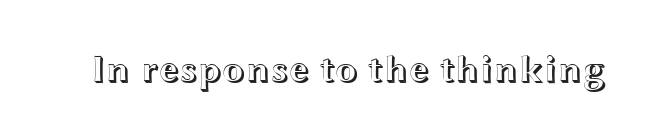
The gaps between neighbouring characters are ordinary and unremarkable. This sample has the flowing, uneven cadence of proportional lettering. Anything drawn beneath the words? Only blank space. Does the lettering tilt? It doesn't — this is upright.
